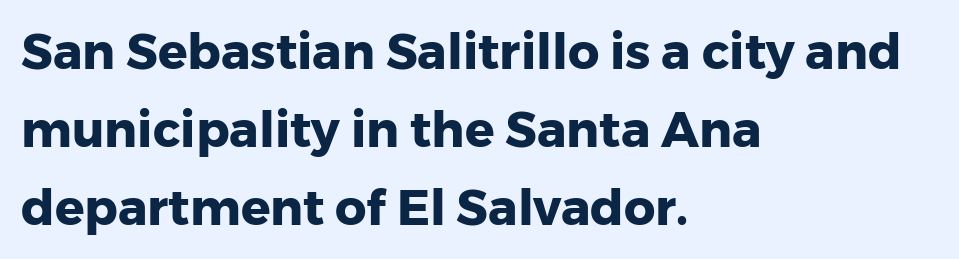
Q: Is the text bold? A: Yes.
Q: Is the text italic (slanted)? A: No, it is upright.
Q: Is the typeface a serif or a sans-serif typeface? A: Sans-serif.
Q: Is the text underlined? A: No.
Q: How is the paragraph aligned? A: Left-aligned.
Q: Is the spacing between letters normal or unusually wide? A: Normal.
Q: Is the spacing between lines tight, normal or loose? A: Normal.
Q: Width (condensed, normal, or wide)? A: Normal.
Q: Stroke contrast? A: Low.
Q: x-height? A: Medium.
Q: Monospaced? A: No.
